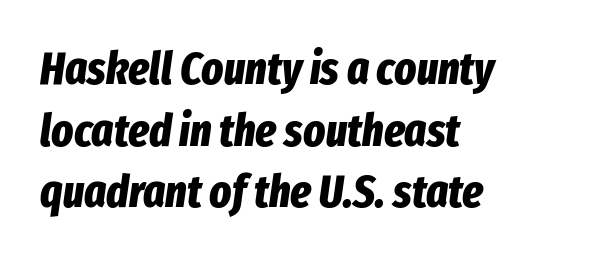
{"italic": "yes", "lean": "right", "slant_degrees": 8, "bold": "yes", "weight": "bold", "width": "condensed", "stroke_contrast": "low", "x_height": "medium", "monospaced": "no", "underline": "no", "align": "left", "line_spacing": "normal", "line_spacing_ratio": 1.34, "letter_spacing": "normal", "letter_spacing_em": 0.0, "glyph_px": 46}
